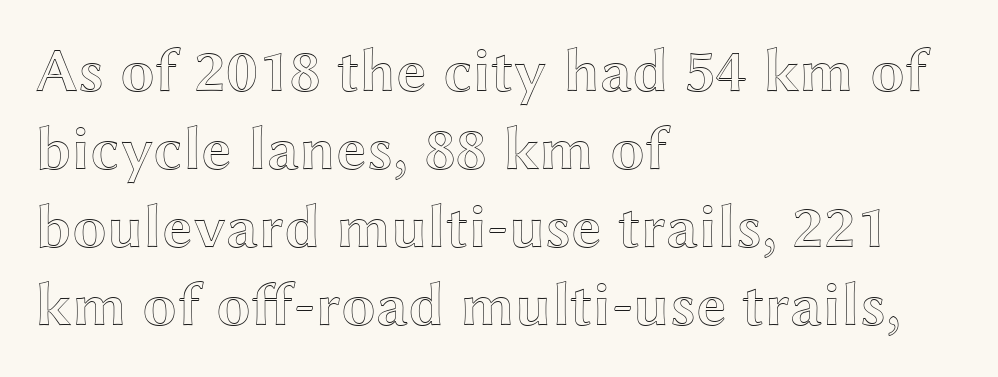
The image shows 62 px wide type, upright; set left-aligned, normal line spacing (1.26x), normal letter spacing, not underlined; a medium x-height.
